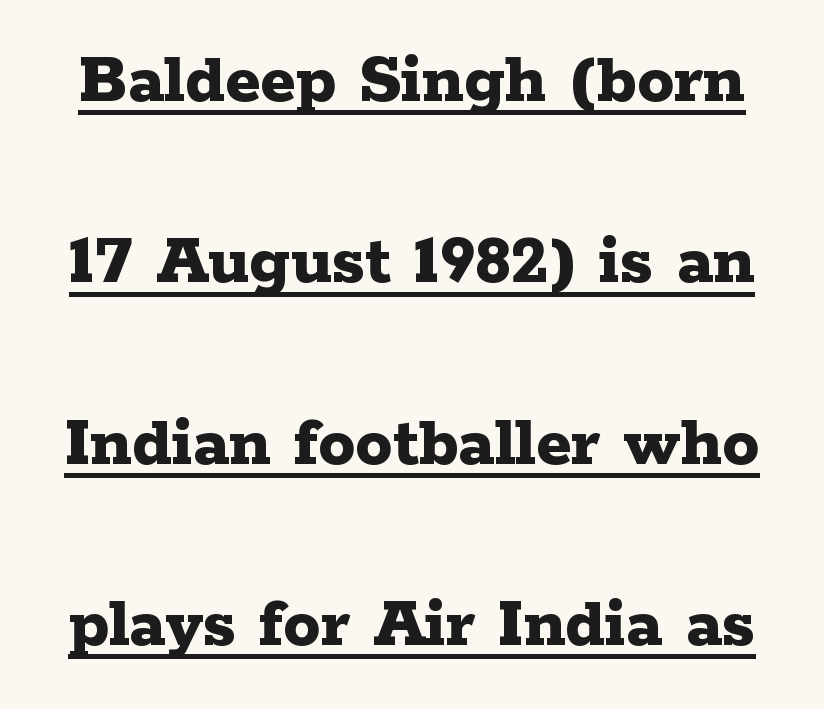
Q: Is the text bold? A: Yes.
Q: Is the text italic (slanted)? A: No, it is upright.
Q: Is the typeface a serif or a sans-serif typeface? A: Serif.
Q: Is the text underlined? A: Yes.
Q: Is the spacing between letters normal or unusually wide? A: Normal.
Q: Is the spacing between lines tight, normal or loose? A: Loose.
Q: Width (condensed, normal, or wide)? A: Wide.
Q: Stroke contrast? A: Low.
Q: x-height? A: Medium.
Q: Monospaced? A: No.
